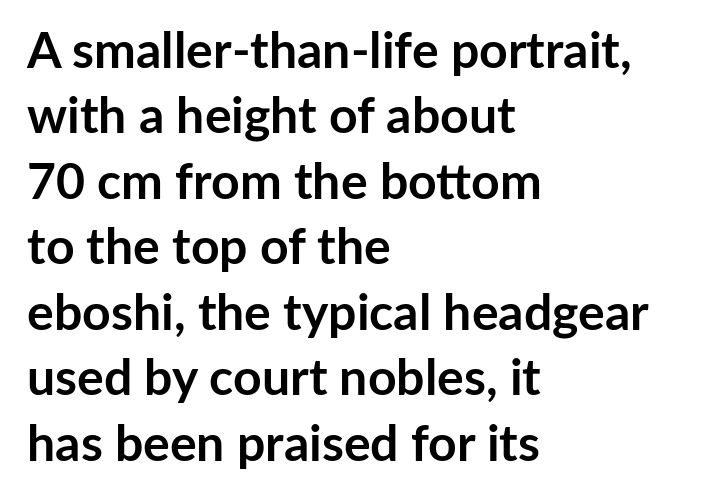
Q: Is the text bold? A: Yes.
Q: Is the text italic (slanted)? A: No, it is upright.
Q: Is the typeface a serif or a sans-serif typeface? A: Sans-serif.
Q: Is the text underlined? A: No.
Q: How is the paragraph aligned? A: Left-aligned.
Q: Is the spacing between letters normal or unusually wide? A: Normal.
Q: Is the spacing between lines tight, normal or loose? A: Normal.
Q: Width (condensed, normal, or wide)? A: Normal.
Q: Stroke contrast? A: Low.
Q: x-height? A: Medium.
Q: Monospaced? A: No.
